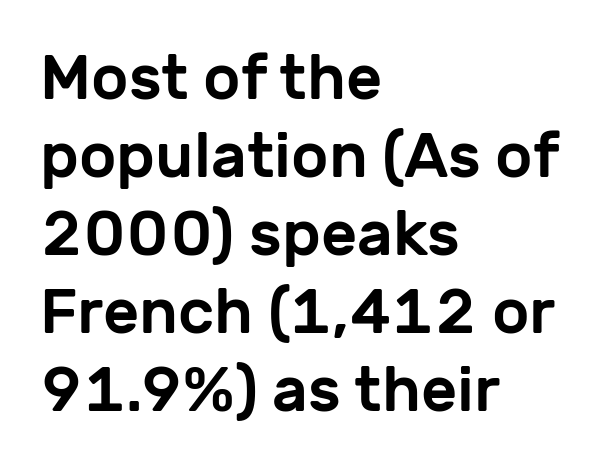
Q: Is the text italic (slanted)? A: No, it is upright.
Q: Is the typeface a serif or a sans-serif typeface? A: Sans-serif.
Q: Is the text underlined? A: No.
Q: How is the paragraph aligned? A: Left-aligned.
Q: Is the spacing between letters normal or unusually wide? A: Normal.
Q: Width (condensed, normal, or wide)? A: Normal.
Q: Stroke contrast? A: Low.
Q: x-height? A: Medium.
Q: Monospaced? A: No.
